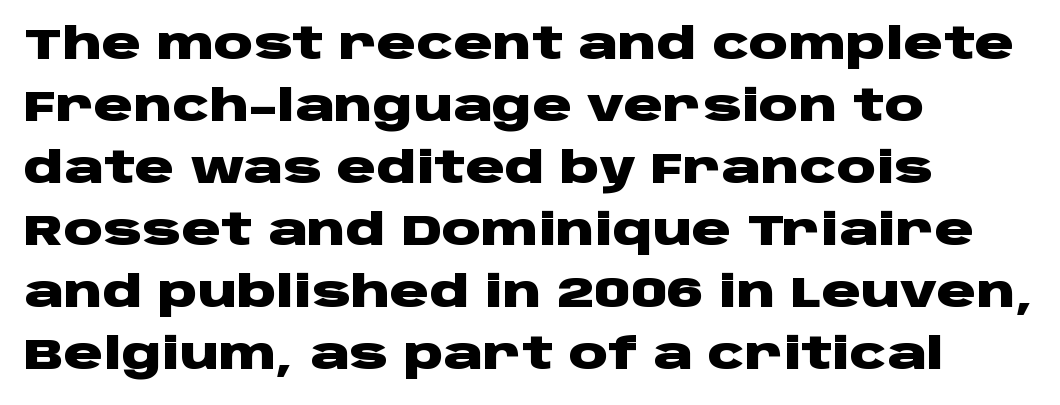
The image shows 44 px heavy, wide sans-serif type, upright; set left-aligned, normal line spacing (1.41x), normal letter spacing, not underlined; low stroke contrast and a large x-height.
